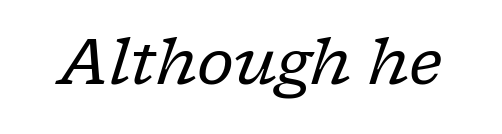
Slant detected: the letters are inclined. Character widths vary here, with narrow letters taking less room than wide ones. Beneath every word, the page is bare. The passage shown is not bold in any degree. Default kerning and tracking; the words read as compact shapes.
